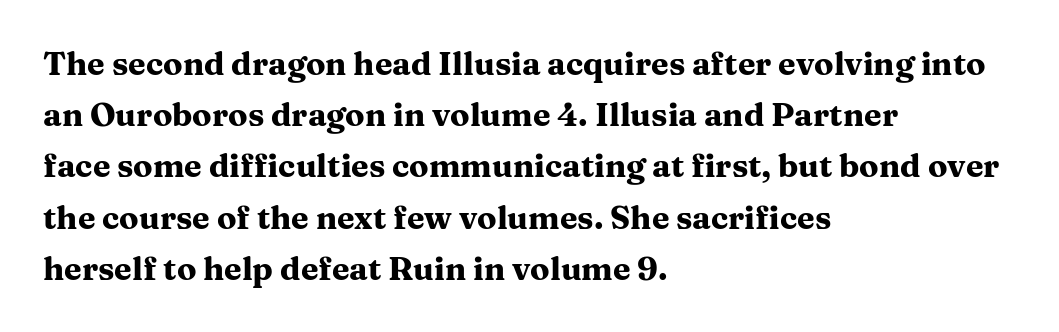
Q: Is the text bold? A: Yes.
Q: Is the text italic (slanted)? A: No, it is upright.
Q: Is the typeface a serif or a sans-serif typeface? A: Serif.
Q: Is the text underlined? A: No.
Q: How is the paragraph aligned? A: Left-aligned.
Q: Is the spacing between letters normal or unusually wide? A: Normal.
Q: Is the spacing between lines tight, normal or loose? A: Normal.
Q: Width (condensed, normal, or wide)? A: Wide.
Q: Stroke contrast? A: Medium.
Q: x-height? A: Medium.
Q: Monospaced? A: No.
